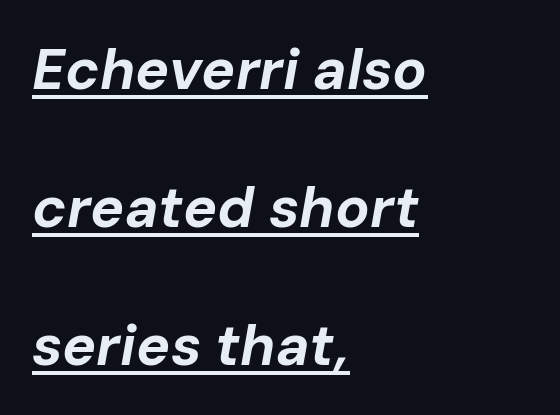
{"italic": "yes", "lean": "right", "slant_degrees": 10, "bold": "yes", "weight": "bold", "width": "normal", "stroke_contrast": "low", "x_height": "medium", "monospaced": "no", "underline": "yes", "align": "left", "line_spacing": "loose", "line_spacing_ratio": 2.42, "letter_spacing": "normal", "letter_spacing_em": 0.0, "glyph_px": 57}
